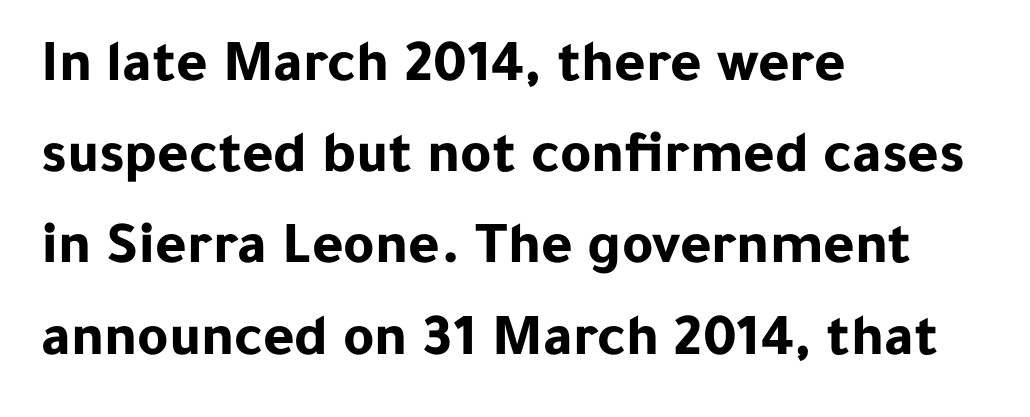
The image shows 60 px bold sans-serif type, upright; set left-aligned, normal line spacing (1.52x), normal letter spacing, not underlined; low stroke contrast and a medium x-height.
